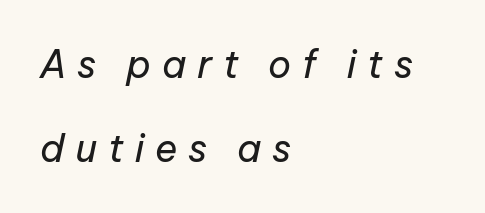
The image shows 38 px regular-weight type, italic (leaning right); set left-aligned, loose line spacing (2.2x), unusually wide letter spacing (+0.28 em), not underlined; low stroke contrast and a medium x-height.
